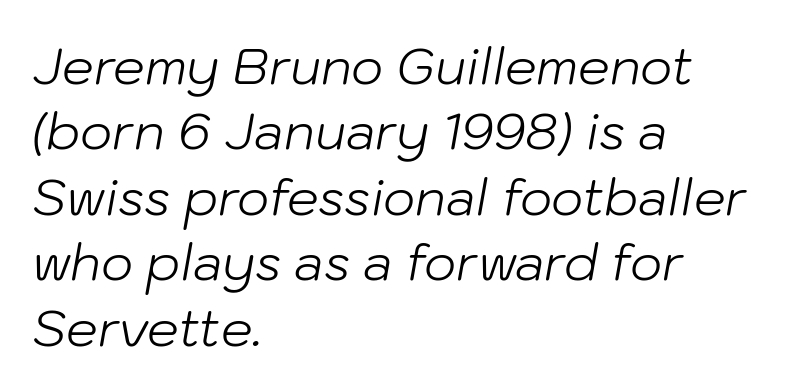
Q: Is the text bold? A: No.
Q: Is the text italic (slanted)? A: Yes, it leans right by about 10 degrees.
Q: Is the text underlined? A: No.
Q: How is the paragraph aligned? A: Left-aligned.
Q: Is the spacing between letters normal or unusually wide? A: Normal.
Q: Is the spacing between lines tight, normal or loose? A: Normal.
Q: Width (condensed, normal, or wide)? A: Normal.
Q: Stroke contrast? A: Low.
Q: x-height? A: Medium.
Q: Monospaced? A: No.
